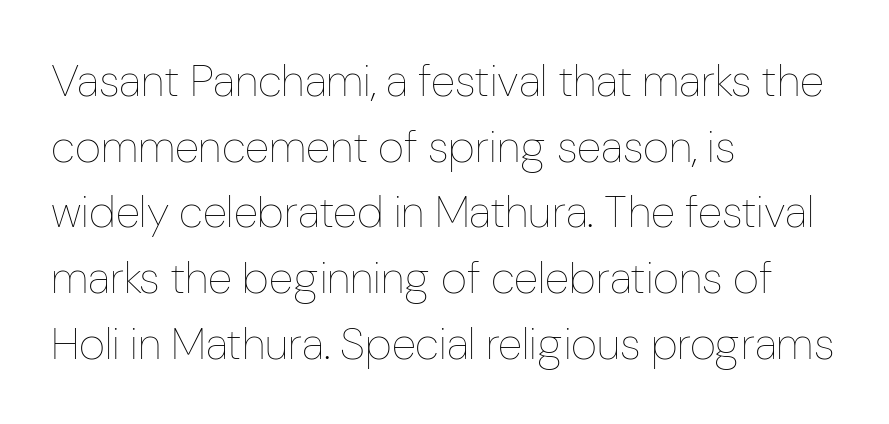
The image shows 45 px thin, condensed type, upright; set left-aligned, normal line spacing (1.46x), normal letter spacing, not underlined; low stroke contrast and a medium x-height.
